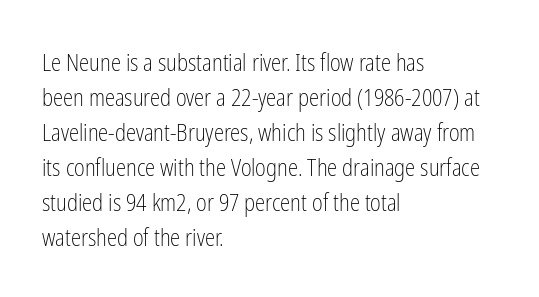
The image shows 23 px text type, upright; set left-aligned, normal line spacing (1.52x), normal letter spacing, not underlined.
